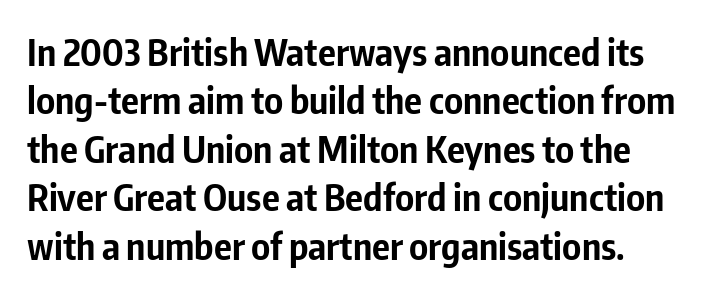
The letters are bold, with thick, heavy strokes. The designer went with a sans here, leaving each stem footless. Caption: standard tracking, unaltered. The designer left line spacing at the default. Character widths vary here, with narrow letters taking less room than wide ones. The typesetter chose a ragged-right arrangement here.
